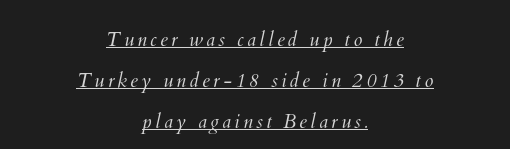
{"bold": "no", "underline": "yes", "align": "center", "line_spacing": "loose", "line_spacing_ratio": 2.06, "glyph_px": 20}
